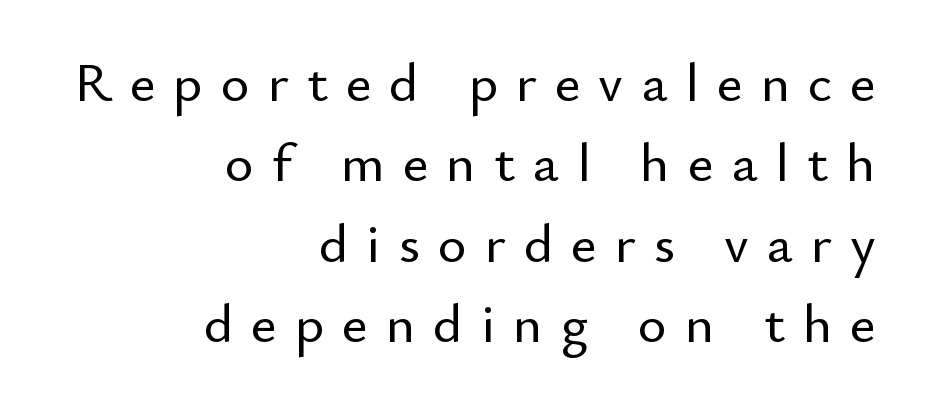
{"serif": "no", "italic": "no", "width": "normal", "stroke_contrast": "low", "x_height": "small", "monospaced": "no", "underline": "no", "align": "right", "line_spacing": "normal", "line_spacing_ratio": 1.46, "letter_spacing": "wide", "letter_spacing_em": 0.33, "glyph_px": 55}
